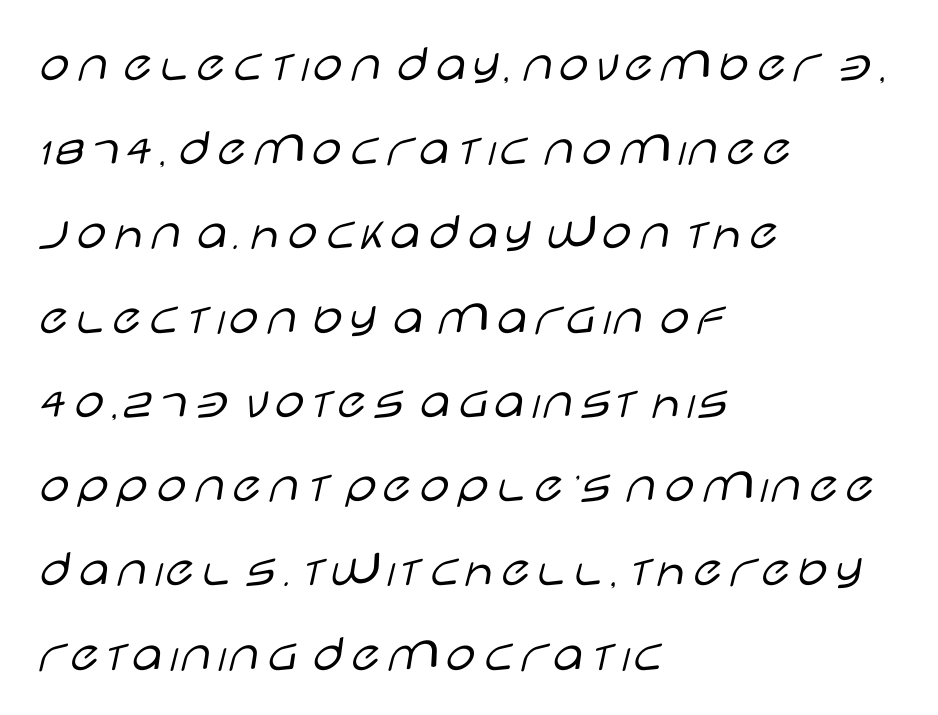
Varying glyph widths throughout — classic text-font behaviour. The passage shown has conventional tracking throughout. Type without underlining. Caption: multi-line text, flush left, ragged right.
